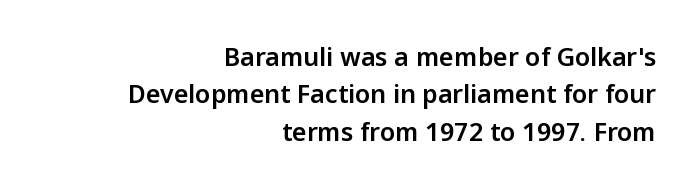
Q: Is the text italic (slanted)? A: No, it is upright.
Q: Is the text underlined? A: No.
Q: How is the paragraph aligned? A: Right-aligned.
Q: Is the spacing between letters normal or unusually wide? A: Normal.
Q: Is the spacing between lines tight, normal or loose? A: Normal.
